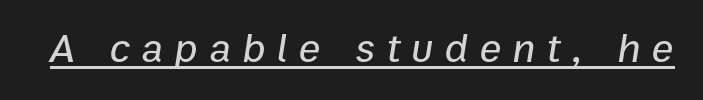
Characters follow at a spacing far wider than the type designer built in. Italic? Definitely — the glyphs are oblique. Do the characters align in a grid? No, the font is proportional. Emphasis is given by a line drawn under the lettering.
